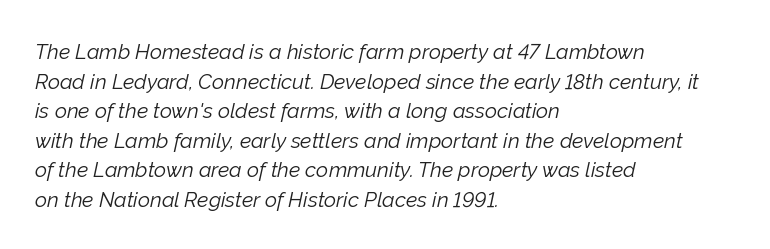
The image shows 21 px text type, italic (leaning right); set left-aligned, normal line spacing (1.41x), normal letter spacing, not underlined.
